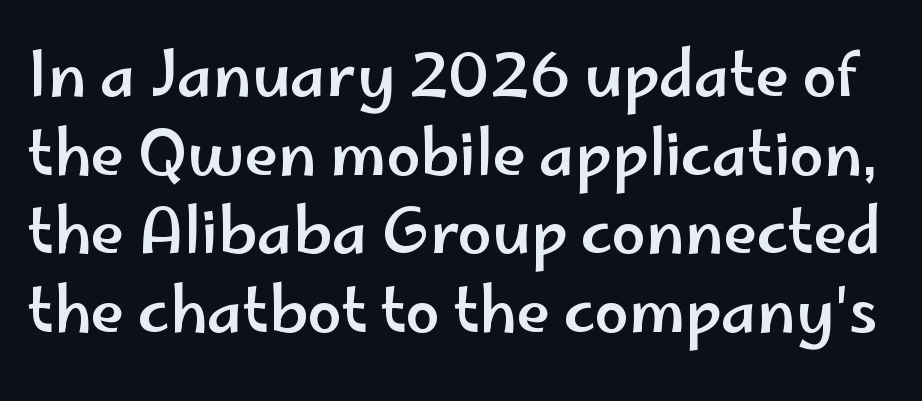
The image shows 61 px wide sans-serif type, upright; set normal line spacing (1.29x), normal letter spacing, not underlined; low stroke contrast and a small x-height.
